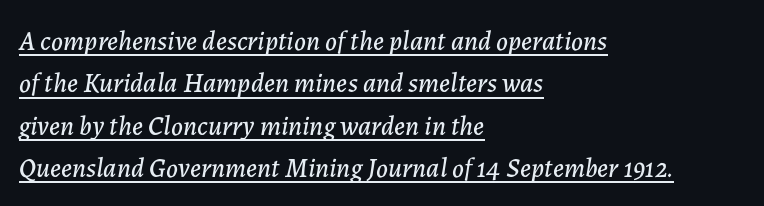
Italic? Definitely — the glyphs are oblique. Notice how a bar underscores the lettering throughout. Each new line begins a customary step beneath the previous one. Every row of glyphs begins at an identical x-position on the left. Each word holds together tightly as a unit, with standard inter-letter gaps.
